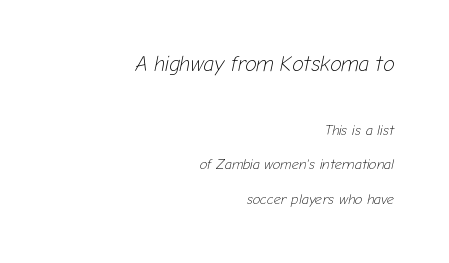
Compared with a typical body face, this is equally light or lighter still. There is no visible air inserted between adjacent glyphs. The space directly below the letters is spotless. Leftover space on each line is placed entirely before the opening word. The passage shown leans; its letterforms are oblique.
